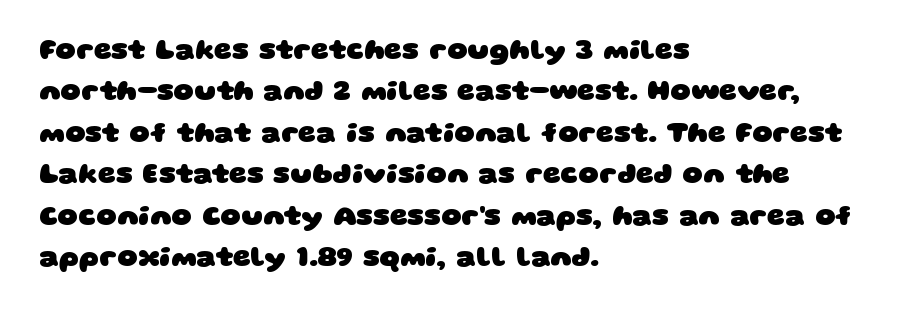
The rendering keeps characters at their native spacing. Normally led — the rows are evenly, conventionally spaced. Character widths vary here, with narrow letters taking less room than wide ones. Honestly, there is no underline to notice here at all. The typesetter chose a ragged-right arrangement here.
